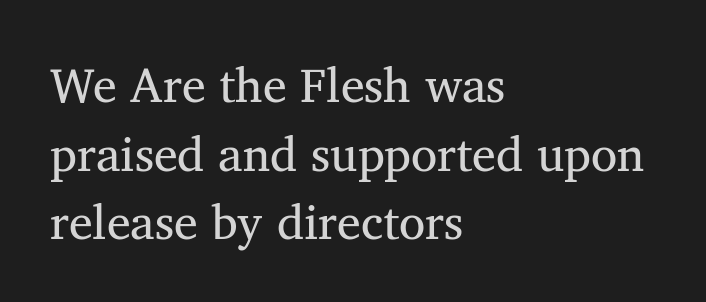
Rendered with straight, roman letterforms. Is this a heavy cut? Hardly; it is regular or lighter. Is there much room between lines? A standard amount, neither cramped nor airy. Varying glyph widths throughout — classic text-font behaviour.
